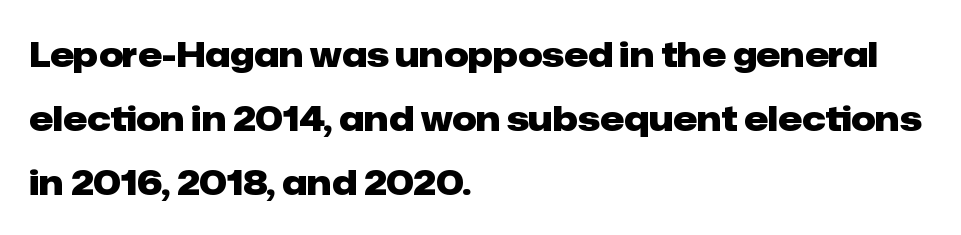
The passage shown has conventional tracking throughout. Posture: upright roman. A clean baseline with only descenders dipping below it. Plenty of ink on the page — the face is bold. A student would call this left alignment; a typographer would say flush left, rag right.
